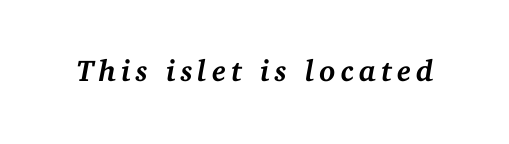
The face used here has a pronounced slope to its letters. The letters advance in unequal steps, a hallmark of proportional type. A full-strength bold gives these letters their thick strokes. Words float on clear page, feet unadorned. Examine the stroke ends and you'll spot serifs.
